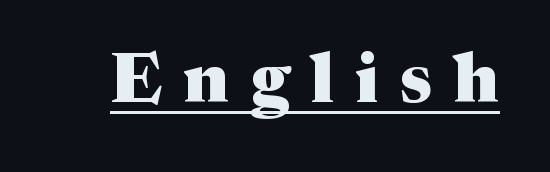
Q: Is the text bold? A: Yes.
Q: Is the text italic (slanted)? A: No, it is upright.
Q: Is the typeface a serif or a sans-serif typeface? A: Serif.
Q: Is the text underlined? A: Yes.
Q: Is the spacing between letters normal or unusually wide? A: Unusually wide.
Q: Width (condensed, normal, or wide)? A: Normal.
Q: Stroke contrast? A: Medium.
Q: x-height? A: Medium.
Q: Monospaced? A: No.
